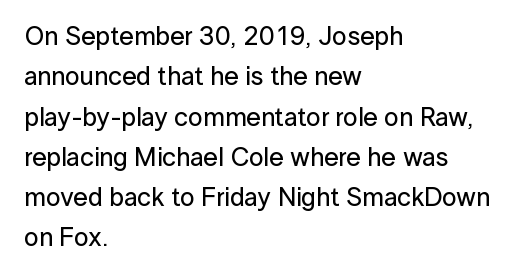
The image shows 26 px text type, upright; set left-aligned, normal line spacing (1.55x), normal letter spacing, not underlined.
